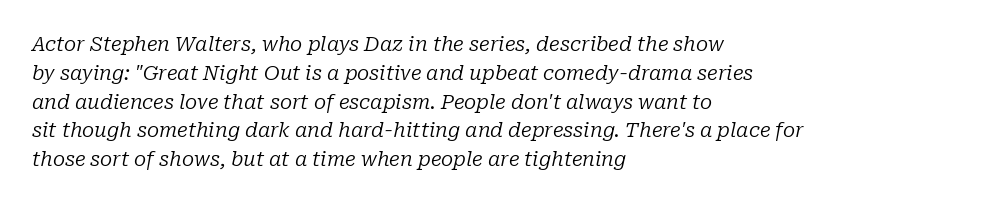
The image shows 20 px text type, italic (leaning right); set left-aligned, normal line spacing (1.44x), normal letter spacing, not underlined.
